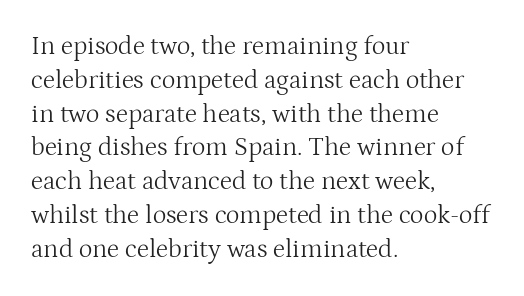
The image shows 26 px text type, upright; set left-aligned, normal line spacing (1.3x), normal letter spacing, not underlined.
